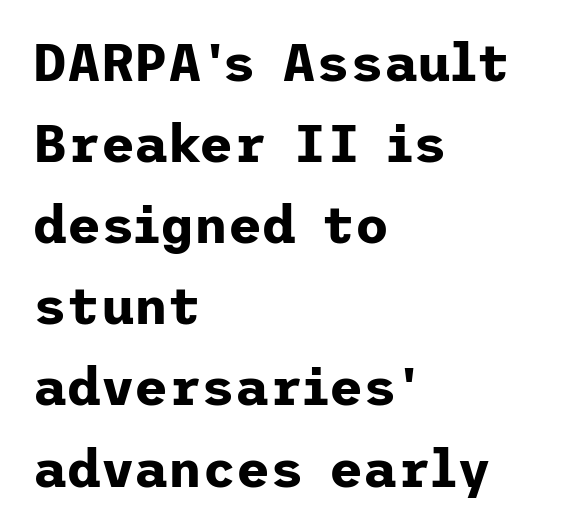
The image shows 52 px bold sans-serif type, upright; set left-aligned, normal line spacing (1.56x), normal letter spacing, not underlined; low stroke contrast and a medium x-height.
